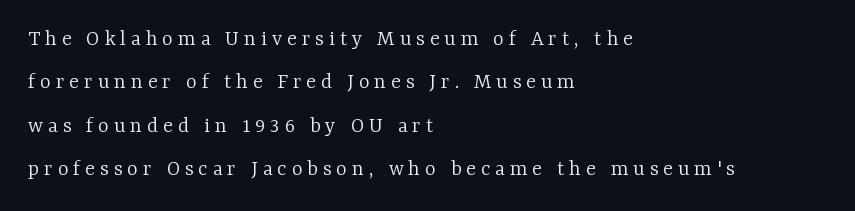
{"italic": "no", "bold": "no", "underline": "no", "align": "left", "line_spacing_ratio": 1.89, "letter_spacing": "wide", "letter_spacing_em": 0.21, "glyph_px": 23}
